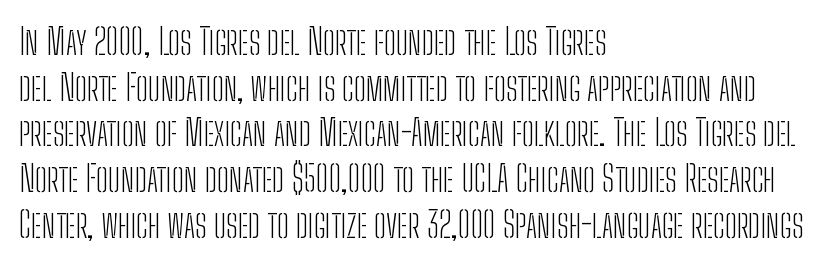
Weight class: somewhere from thin through regular. Line beginnings align vertically; line endings do not. Ascenders rise straight up at ninety degrees. Quick note: interline space is typical. The letters advance in unequal steps, a hallmark of proportional type. The strip under each line holds only bare page.
